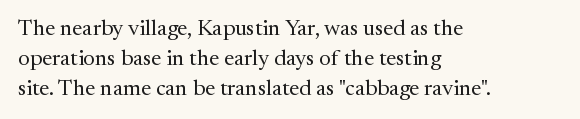
The image shows 22 px text type, upright; set left-aligned, normal line spacing (1.36x), normal letter spacing, not underlined.
